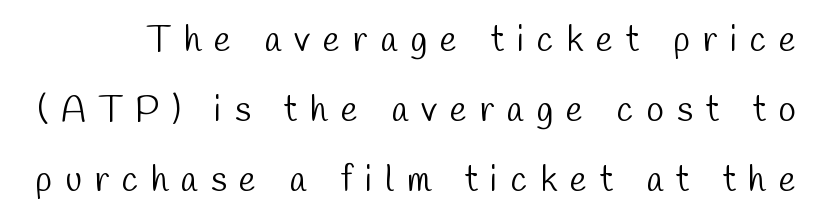
Q: Is the text bold? A: No.
Q: Is the typeface a serif or a sans-serif typeface? A: Sans-serif.
Q: Is the text underlined? A: No.
Q: Is the spacing between letters normal or unusually wide? A: Unusually wide.
Q: Is the spacing between lines tight, normal or loose? A: Loose.
Q: Width (condensed, normal, or wide)? A: Condensed.
Q: Stroke contrast? A: Low.
Q: x-height? A: Medium.
Q: Monospaced? A: No.
